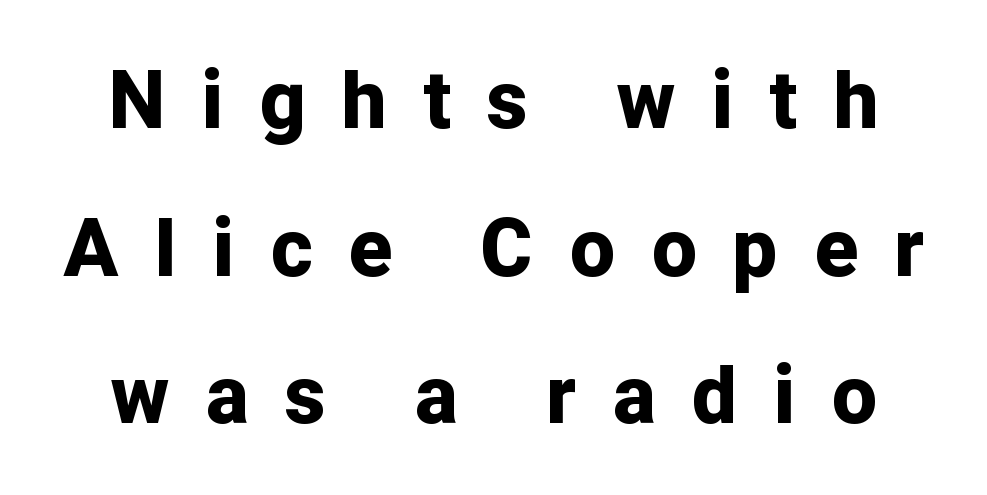
The image shows 79 px bold sans-serif type, upright; set line spacing 1.87x, unusually wide letter spacing (+0.47 em), not underlined; low stroke contrast and a medium x-height.
